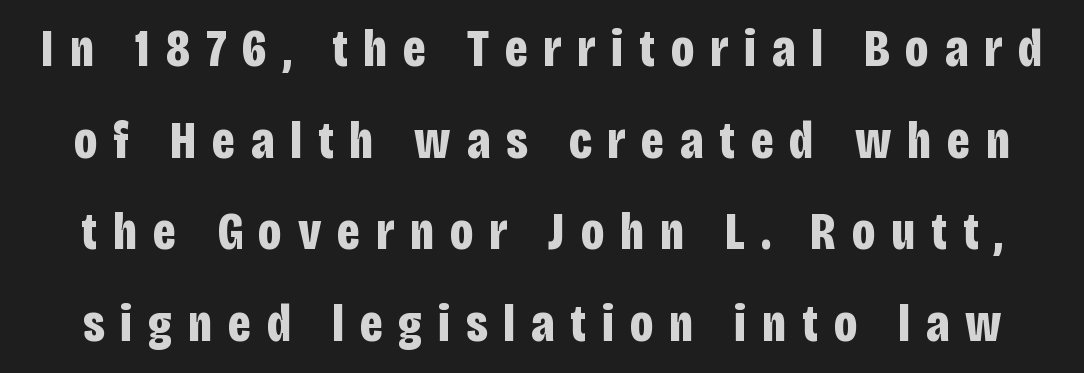
{"serif": "no", "italic": "no", "bold": "yes", "weight": "bold", "width": "condensed", "stroke_contrast": "low", "x_height": "large", "monospaced": "no", "underline": "no", "line_spacing_ratio": 1.73, "letter_spacing": "wide", "letter_spacing_em": 0.3, "glyph_px": 53}
